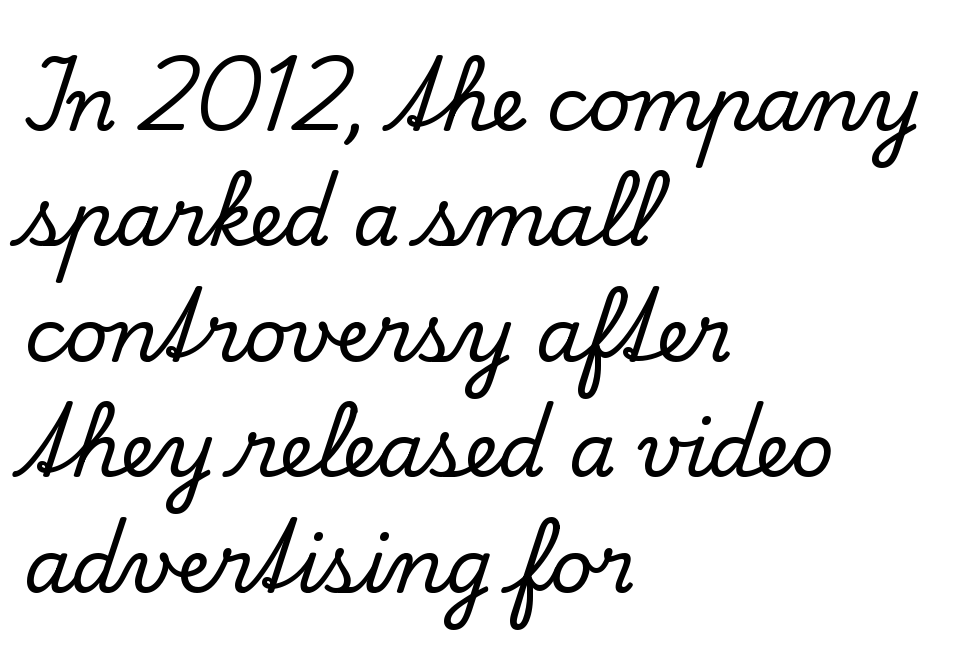
{"serif": "yes", "width": "normal", "stroke_contrast": "low", "x_height": "small", "monospaced": "no", "underline": "no", "align": "left", "line_spacing": "normal", "line_spacing_ratio": 1.54, "letter_spacing": "normal", "letter_spacing_em": 0.0, "glyph_px": 75}
